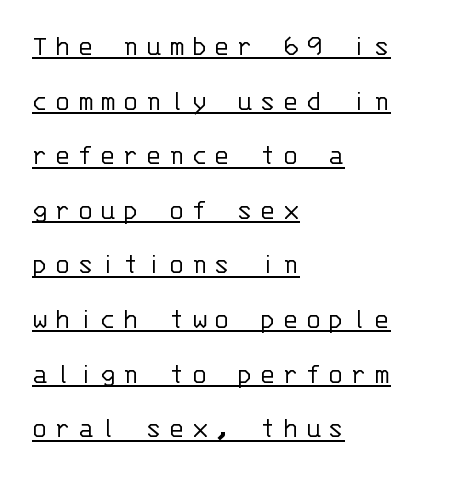
The image shows 30 px light sans-serif type, upright, monospaced; set left-aligned, line spacing 1.82x, unusually wide letter spacing (+0.22 em), underlined; low stroke contrast and a large x-height.
